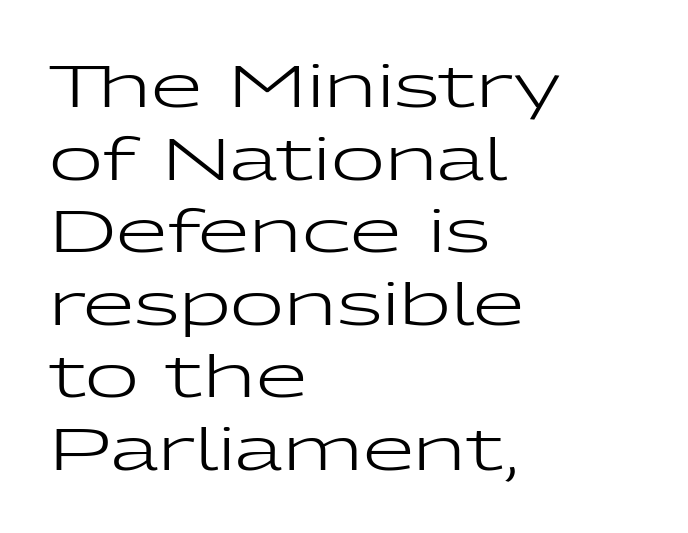
{"serif": "no", "italic": "no", "bold": "no", "weight": "regular", "width": "wide", "stroke_contrast": "low", "x_height": "medium", "monospaced": "no", "underline": "no", "align": "left", "line_spacing_ratio": 1.23, "letter_spacing": "normal", "letter_spacing_em": 0.0, "glyph_px": 59}
